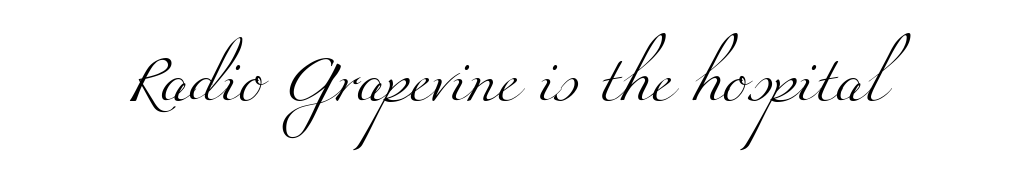
Q: Is the text bold? A: No.
Q: Is the text underlined? A: No.
Q: Is the spacing between letters normal or unusually wide? A: Normal.
Q: Width (condensed, normal, or wide)? A: Wide.
Q: Stroke contrast? A: Medium.
Q: x-height? A: Small.
Q: Monospaced? A: No.
